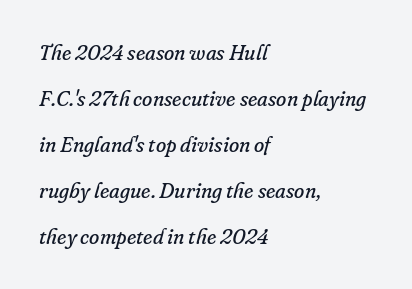
Q: Is the text bold? A: No.
Q: Is the text italic (slanted)? A: Yes, it leans right by about 16 degrees.
Q: Is the text underlined? A: No.
Q: How is the paragraph aligned? A: Left-aligned.
Q: Is the spacing between letters normal or unusually wide? A: Normal.
Q: Is the spacing between lines tight, normal or loose? A: Loose.
